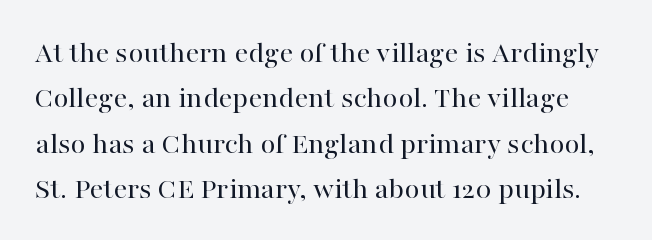
Default kerning and tracking; the words read as compact shapes. Yep, those are serifs on the letters. Stems and bowls with no extra thickness — not bold. Bare-footed words on every line. The letters advance in unequal steps, a hallmark of proportional type. Ordinary non-slanted type is in use.
